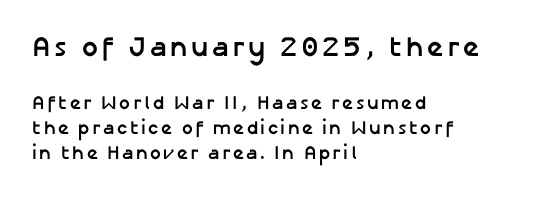
The image shows 28 px semibold sans-serif type, upright; set left-aligned, normal line spacing (1.33x), not underlined; the first (top) block is 1.47x larger; low stroke contrast and a medium x-height.
